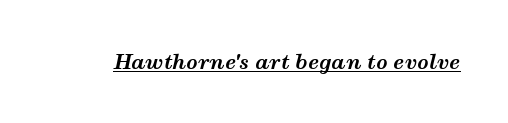
Emphasis is given by a line drawn under the lettering. The typography opts for an oblique posture over an upright one. Weight: bold. No extra tracking has been applied to these lines.
